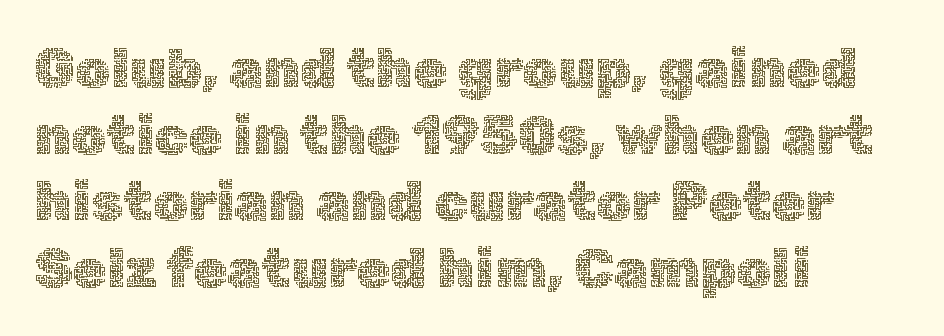
{"italic": "no", "bold": "no", "weight": "thin", "width": "normal", "x_height": "medium", "monospaced": "no", "underline": "no", "align": "left", "line_spacing_ratio": 1.21, "letter_spacing": "normal", "letter_spacing_em": 0.0, "glyph_px": 55}
